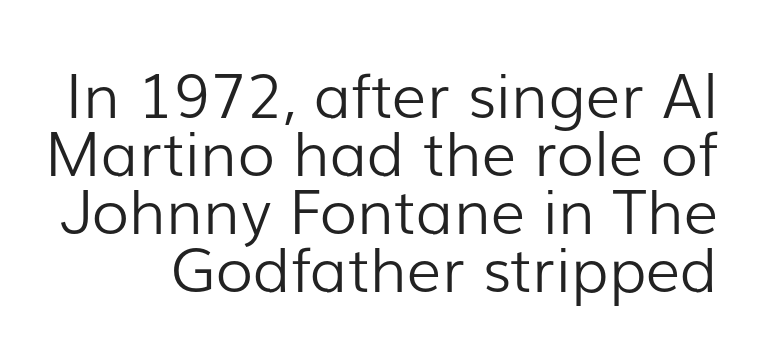
Q: Is the text bold? A: No.
Q: Is the text italic (slanted)? A: No, it is upright.
Q: Is the typeface a serif or a sans-serif typeface? A: Sans-serif.
Q: Is the text underlined? A: No.
Q: Is the spacing between letters normal or unusually wide? A: Normal.
Q: Is the spacing between lines tight, normal or loose? A: Tight.
Q: Width (condensed, normal, or wide)? A: Normal.
Q: Stroke contrast? A: Low.
Q: x-height? A: Medium.
Q: Monospaced? A: No.
